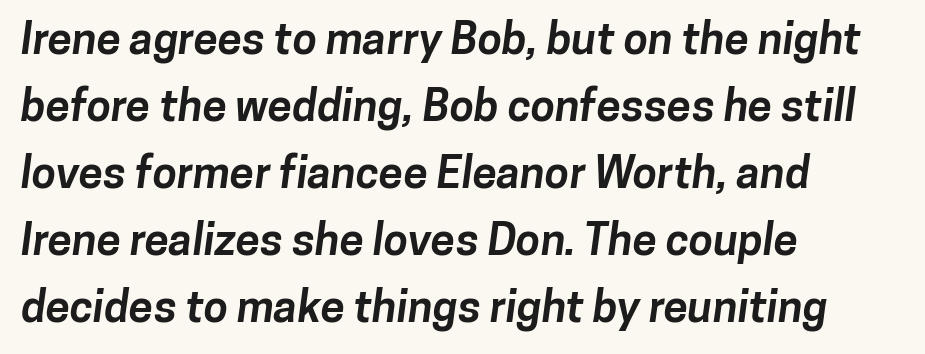
The image shows 44 px bold sans-serif type; set left-aligned, normal line spacing (1.52x), normal letter spacing, not underlined; low stroke contrast and a medium x-height.
